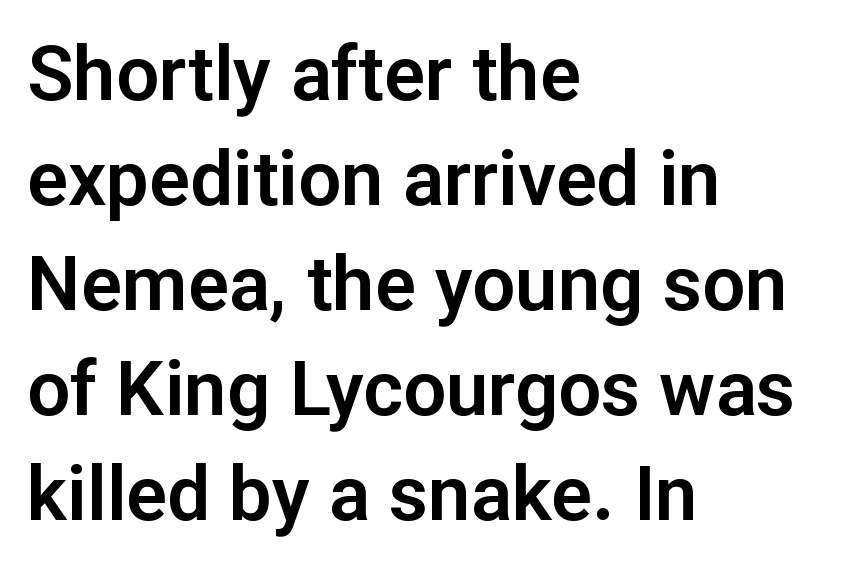
{"serif": "no", "italic": "no", "width": "normal", "stroke_contrast": "low", "x_height": "medium", "monospaced": "no", "underline": "no", "align": "left", "line_spacing": "normal", "line_spacing_ratio": 1.38, "letter_spacing": "normal", "letter_spacing_em": 0.0, "glyph_px": 76}
